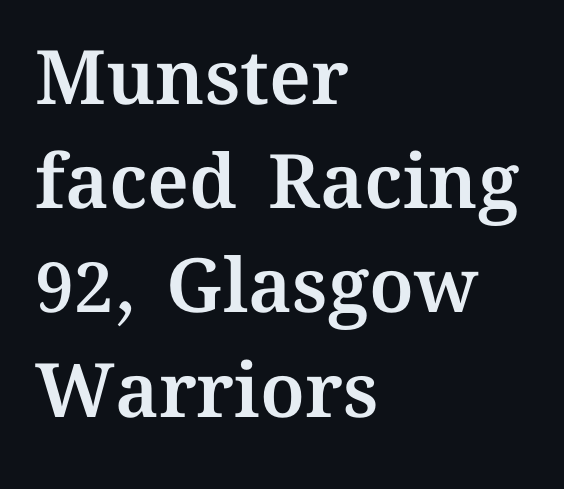
The gaps between neighbouring characters are ordinary and unremarkable. Regarding leading, the lines here are spaced in the standard way. Line starts are locked; line ends wander. The font's upright variant was chosen for this text. This rendering features lettering with no underline. The rendering uses natural spacing where letterforms have individual widths.
